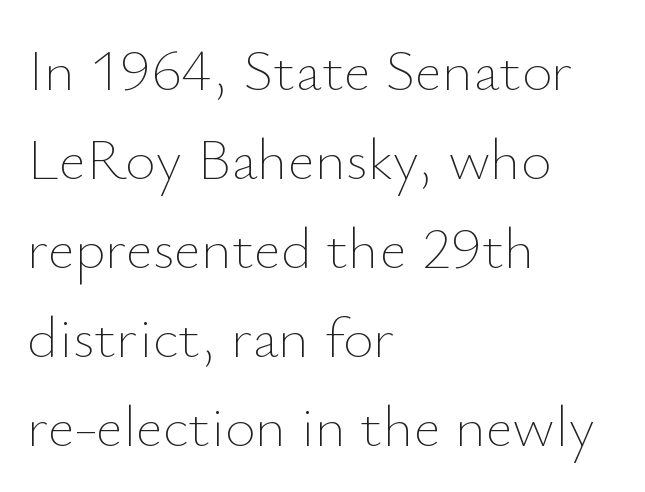
The image shows 59 px thin type, upright; set left-aligned, normal line spacing (1.51x), normal letter spacing, not underlined; low stroke contrast and a small x-height.
